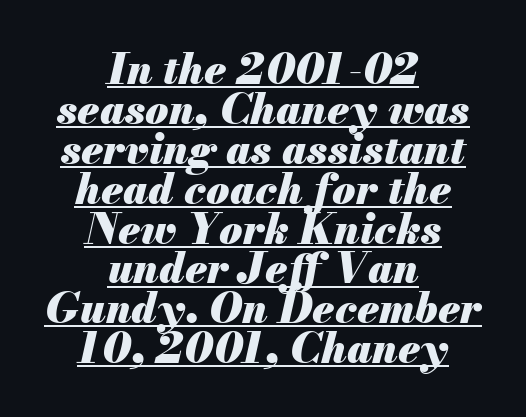
{"italic": "yes", "lean": "right", "slant_degrees": 13, "bold": "yes", "weight": "heavy", "width": "normal", "stroke_contrast": "medium", "x_height": "small", "monospaced": "no", "underline": "yes", "align": "center", "line_spacing": "tight", "line_spacing_ratio": 0.95, "letter_spacing": "normal", "letter_spacing_em": 0.0, "glyph_px": 42}
